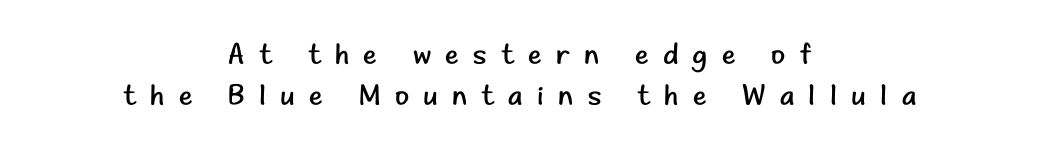
The image shows 29 px regular-weight sans-serif type, upright; set centered, normal line spacing (1.43x), unusually wide letter spacing (+0.49 em), not underlined; low stroke contrast and a small x-height.
